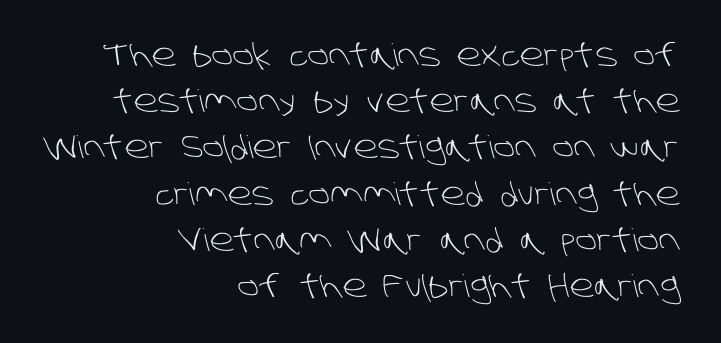
{"serif": "no", "bold": "no", "weight": "light", "width": "normal", "stroke_contrast": "low", "x_height": "large", "monospaced": "no", "underline": "no", "align": "right", "line_spacing": "normal", "line_spacing_ratio": 1.49, "letter_spacing": "normal", "letter_spacing_em": 0.0, "glyph_px": 31}
